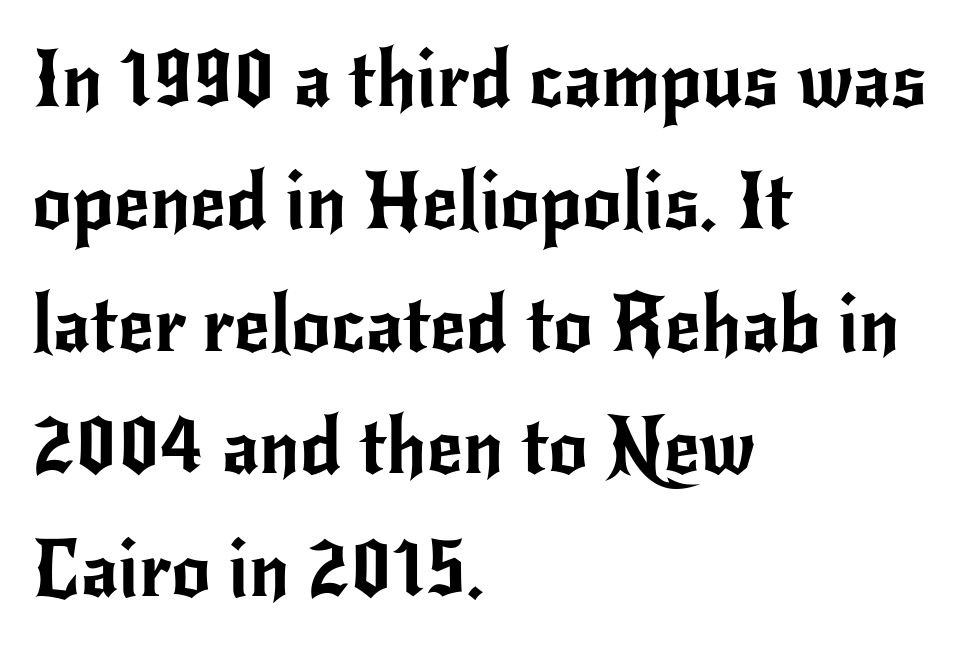
{"serif": "no", "italic": "no", "width": "normal", "stroke_contrast": "low", "x_height": "small", "monospaced": "no", "underline": "no", "align": "left", "line_spacing": "normal", "line_spacing_ratio": 1.57, "letter_spacing": "normal", "letter_spacing_em": 0.0, "glyph_px": 78}
